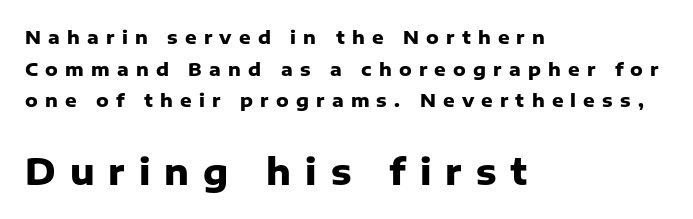
Q: Is the text bold? A: Yes.
Q: Is the text italic (slanted)? A: No, it is upright.
Q: Is the typeface a serif or a sans-serif typeface? A: Sans-serif.
Q: Is the text underlined? A: No.
Q: How is the paragraph aligned? A: Left-aligned.
Q: Is the spacing between letters normal or unusually wide? A: Unusually wide.
Q: Which block of text is set in a larger size, the first (top) or the second (bottom)? A: The second (bottom) one.
Q: Width (condensed, normal, or wide)? A: Normal.
Q: Stroke contrast? A: Low.
Q: x-height? A: Medium.
Q: Monospaced? A: No.
